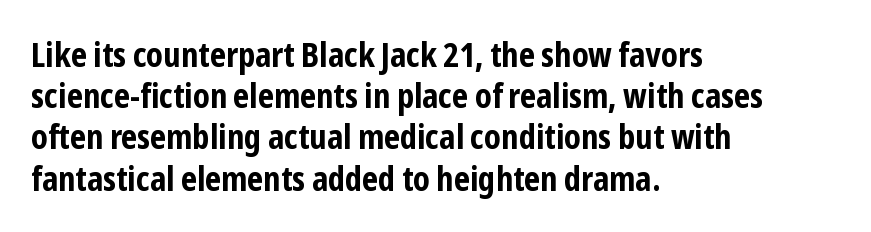
The image shows 33 px bold, condensed sans-serif type, upright; set left-aligned, normal line spacing (1.25x), normal letter spacing, not underlined; low stroke contrast and a medium x-height.
